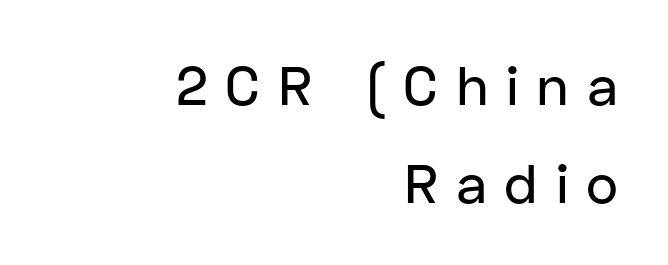
Q: Is the text italic (slanted)? A: No, it is upright.
Q: Is the typeface a serif or a sans-serif typeface? A: Sans-serif.
Q: Is the text underlined? A: No.
Q: How is the paragraph aligned? A: Right-aligned.
Q: Is the spacing between letters normal or unusually wide? A: Unusually wide.
Q: Width (condensed, normal, or wide)? A: Normal.
Q: Stroke contrast? A: Low.
Q: x-height? A: Medium.
Q: Monospaced? A: No.
